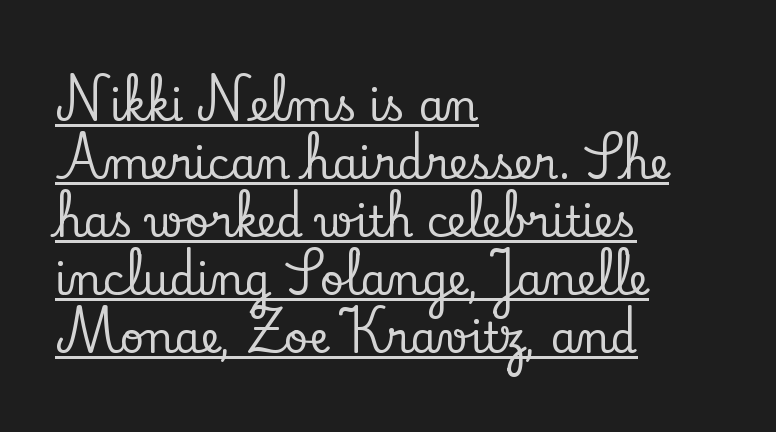
The text block is weighted toward the left margin, trailing off unevenly rightward. Little horizontal feet cap the strokes, marking this as serif type. Underlining? Definitely there. Is this a fixed-width face? No — the glyphs have proportional, varying widths.
